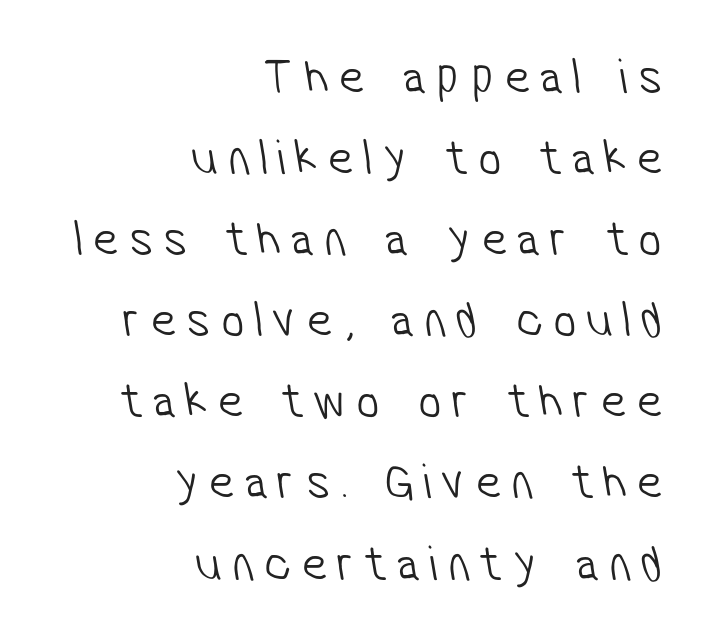
The image shows 51 px light, condensed sans-serif type; set right-aligned, normal line spacing (1.59x), unusually wide letter spacing (+0.2 em), not underlined; low stroke contrast and a medium x-height.
